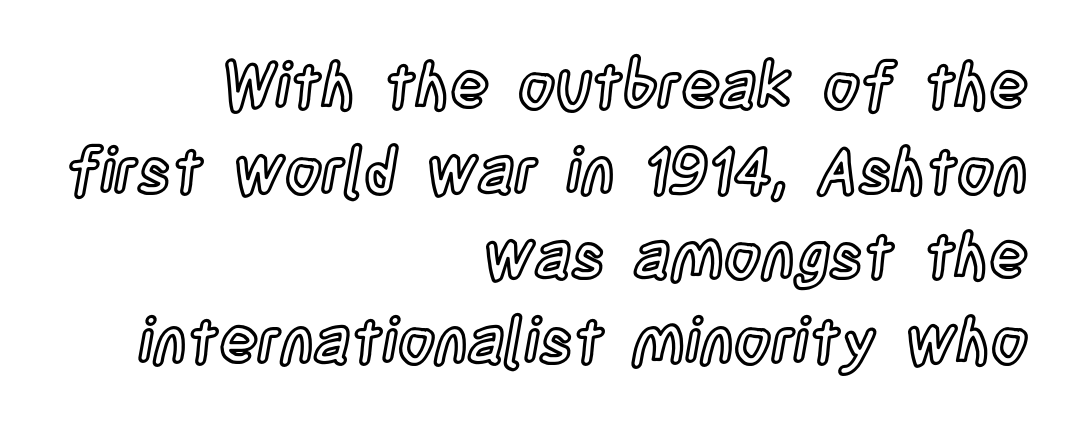
Evenly set lines give the paragraph a standard silhouette. Each line ends at the same right margin while the left side varies. Bare-footed words on every line. A typesetter would call this proportional, since set widths differ per character. Letter spacing: default.
